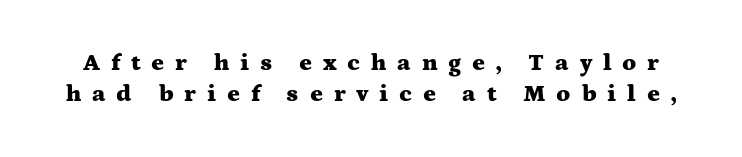
{"italic": "no", "bold": "yes", "underline": "no", "line_spacing": "normal", "line_spacing_ratio": 1.28, "letter_spacing": "wide", "letter_spacing_em": 0.45, "glyph_px": 24}
